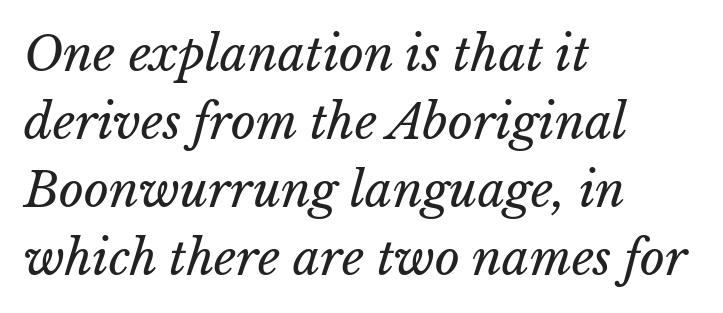
Q: Is the text bold? A: No.
Q: Is the text italic (slanted)? A: Yes, it leans right by about 15 degrees.
Q: Is the text underlined? A: No.
Q: How is the paragraph aligned? A: Left-aligned.
Q: Is the spacing between letters normal or unusually wide? A: Normal.
Q: Is the spacing between lines tight, normal or loose? A: Normal.
Q: Width (condensed, normal, or wide)? A: Normal.
Q: Stroke contrast? A: Low.
Q: x-height? A: Medium.
Q: Monospaced? A: No.
